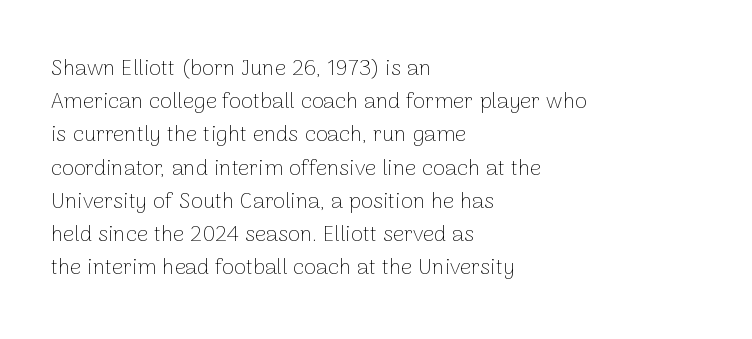
The image shows 22 px text type, upright; set left-aligned, normal line spacing (1.51x), normal letter spacing, not underlined.
